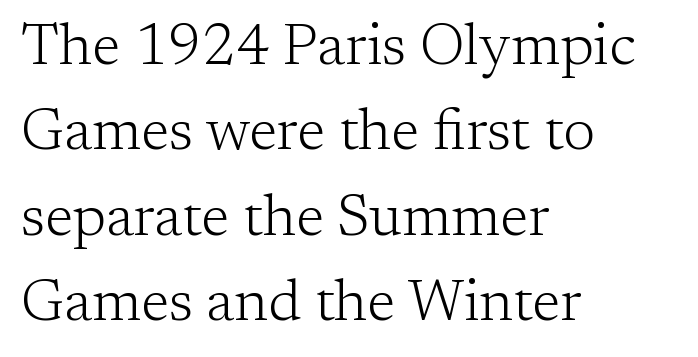
Q: Is the text bold? A: No.
Q: Is the text italic (slanted)? A: No, it is upright.
Q: Is the typeface a serif or a sans-serif typeface? A: Serif.
Q: Is the text underlined? A: No.
Q: How is the paragraph aligned? A: Left-aligned.
Q: Is the spacing between letters normal or unusually wide? A: Normal.
Q: Is the spacing between lines tight, normal or loose? A: Normal.
Q: Width (condensed, normal, or wide)? A: Normal.
Q: Stroke contrast? A: Low.
Q: x-height? A: Medium.
Q: Monospaced? A: No.
